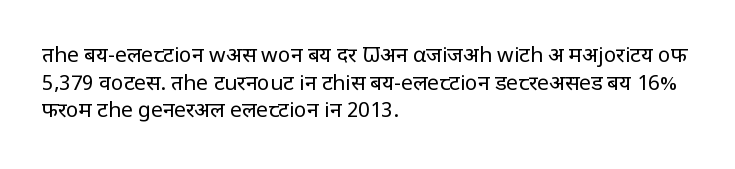
Q: Is the text bold? A: No.
Q: Is the text italic (slanted)? A: No, it is upright.
Q: Is the text underlined? A: No.
Q: How is the paragraph aligned? A: Left-aligned.
Q: Is the spacing between letters normal or unusually wide? A: Normal.
Q: Is the spacing between lines tight, normal or loose? A: Normal.
